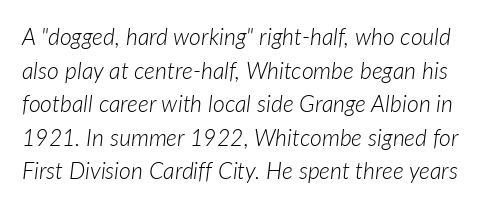
Q: Is the text bold? A: No.
Q: Is the text italic (slanted)? A: Yes, it leans right by about 7 degrees.
Q: Is the text underlined? A: No.
Q: Is the spacing between letters normal or unusually wide? A: Normal.
Q: Is the spacing between lines tight, normal or loose? A: Normal.
